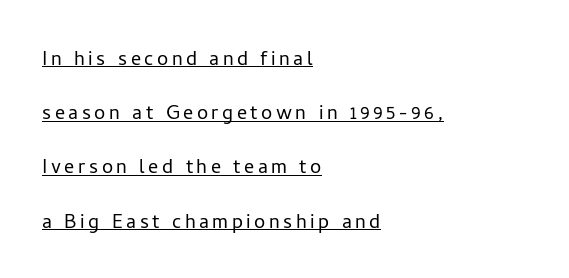
{"italic": "no", "bold": "no", "underline": "yes", "align": "left", "line_spacing": "loose", "line_spacing_ratio": 2.17, "glyph_px": 25}
